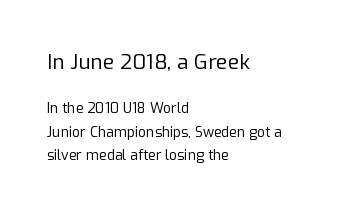
The image shows 21 px text type, upright; set left-aligned, normal line spacing (1.65x), normal letter spacing, not underlined; the first (top) block is 1.5x larger.
